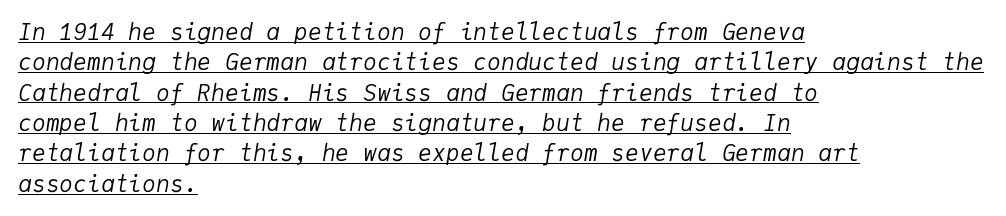
The image shows 23 px text type, italic (leaning right); set left-aligned, normal line spacing (1.32x), normal letter spacing, underlined.
